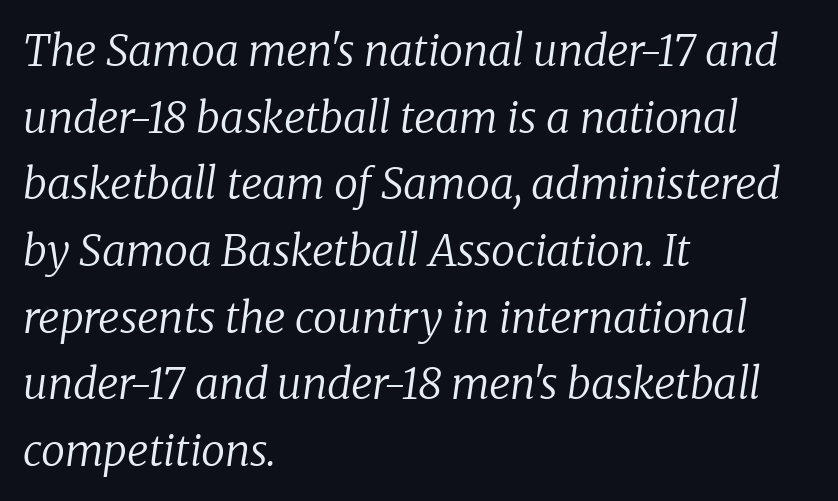
The image shows 43 px regular-weight serif type, italic (leaning right); set left-aligned, normal line spacing (1.55x), normal letter spacing, not underlined; low stroke contrast and a medium x-height.
